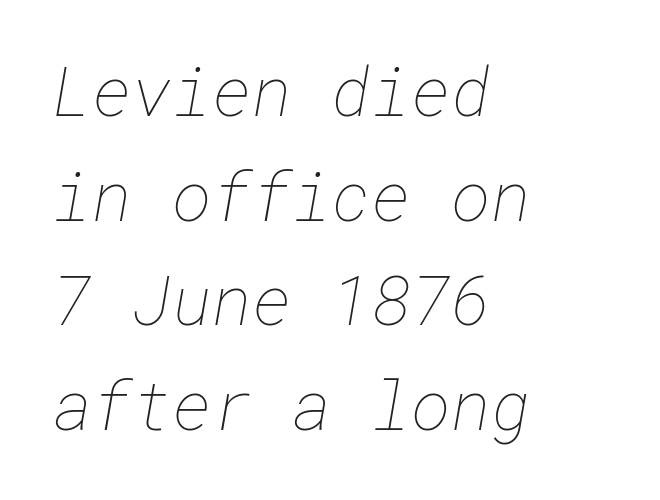
{"bold": "no", "weight": "thin", "width": "normal", "stroke_contrast": "low", "x_height": "medium", "underline": "no", "align": "left", "line_spacing": "normal", "line_spacing_ratio": 1.54, "letter_spacing": "normal", "letter_spacing_em": 0.0, "glyph_px": 68}
